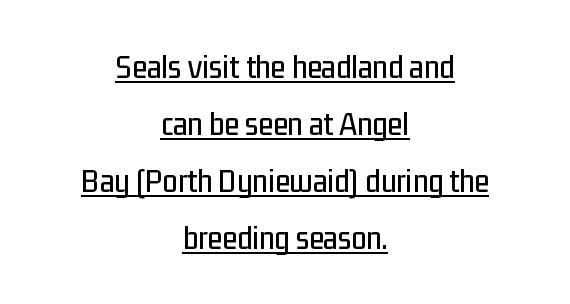
{"serif": "no", "italic": "no", "width": "condensed", "stroke_contrast": "low", "x_height": "medium", "monospaced": "no", "underline": "yes", "align": "center", "line_spacing": "normal", "line_spacing_ratio": 1.68, "letter_spacing": "normal", "letter_spacing_em": 0.0, "glyph_px": 34}
